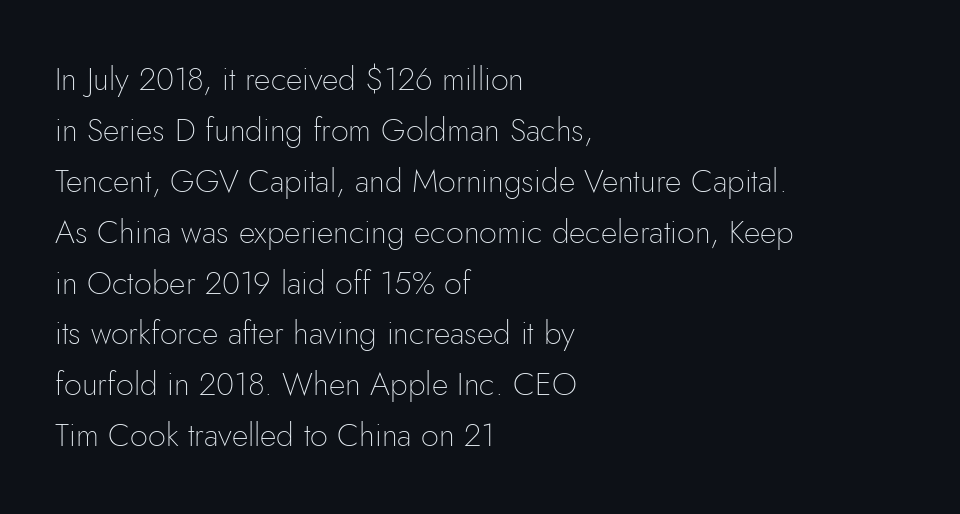
Q: Is the text bold? A: No.
Q: Is the text italic (slanted)? A: No, it is upright.
Q: Is the typeface a serif or a sans-serif typeface? A: Sans-serif.
Q: Is the text underlined? A: No.
Q: How is the paragraph aligned? A: Left-aligned.
Q: Is the spacing between letters normal or unusually wide? A: Normal.
Q: Is the spacing between lines tight, normal or loose? A: Normal.
Q: Width (condensed, normal, or wide)? A: Normal.
Q: Stroke contrast? A: Low.
Q: x-height? A: Small.
Q: Monospaced? A: No.
